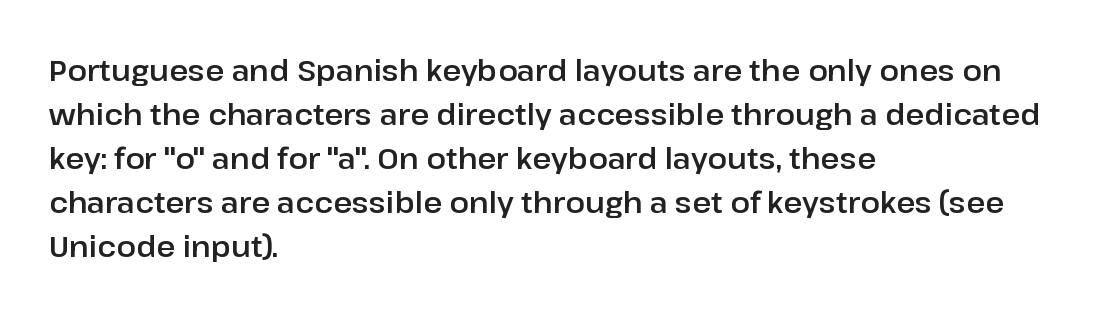
The image shows 29 px sans-serif type, upright; set left-aligned, normal line spacing (1.52x), normal letter spacing, not underlined; low stroke contrast and a medium x-height.
